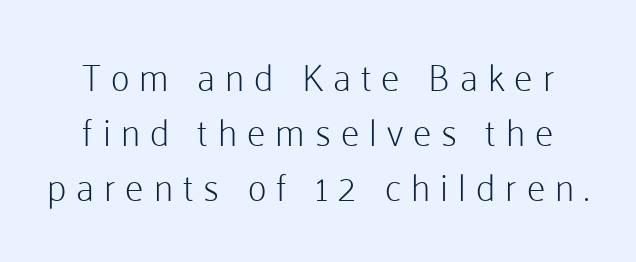
The rendering uses natural spacing where letterforms have individual widths. Does extra space separate the letters? Yes, quite a lot of it. The face used here is a sans, in the tradition of grotesques and geometrics. Descender tails drop into unmarked territory. Line spacing here is normal. Rendered with straight, roman letterforms.
